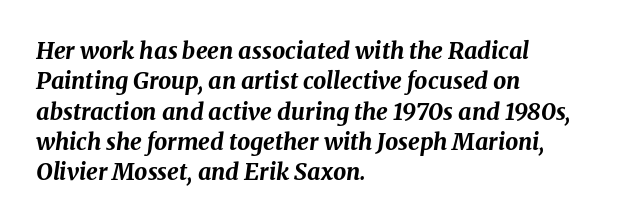
The image shows 23 px bold type, italic (leaning right); set left-aligned, normal line spacing (1.32x), normal letter spacing, not underlined.
